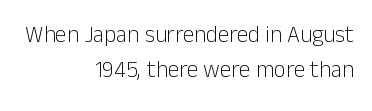
Q: Is the text bold? A: No.
Q: Is the text italic (slanted)? A: No, it is upright.
Q: Is the text underlined? A: No.
Q: How is the paragraph aligned? A: Right-aligned.
Q: Is the spacing between letters normal or unusually wide? A: Normal.
Q: Is the spacing between lines tight, normal or loose? A: Normal.
